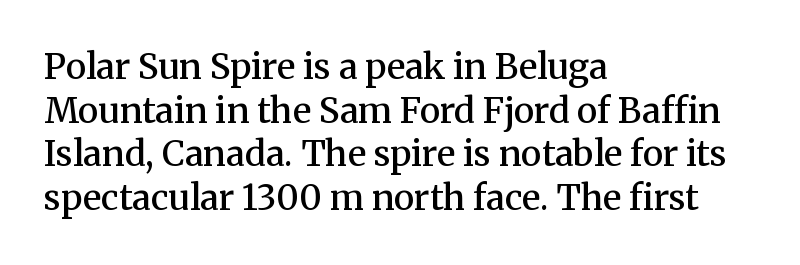
{"serif": "yes", "italic": "no", "bold": "semi", "weight": "semibold", "width": "normal", "stroke_contrast": "medium", "x_height": "medium", "monospaced": "no", "underline": "no", "align": "left", "line_spacing": "normal", "line_spacing_ratio": 1.25, "letter_spacing": "normal", "letter_spacing_em": 0.0, "glyph_px": 35}
